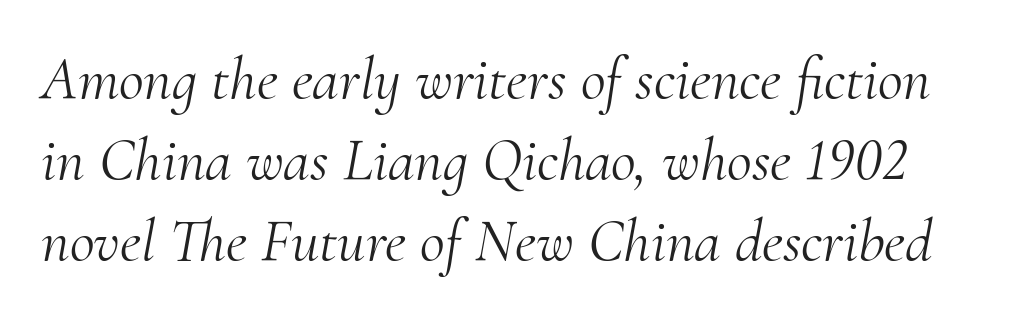
Q: Is the text bold? A: No.
Q: Is the text italic (slanted)? A: Yes, it leans right by about 10 degrees.
Q: Is the typeface a serif or a sans-serif typeface? A: Serif.
Q: Is the text underlined? A: No.
Q: Is the spacing between letters normal or unusually wide? A: Normal.
Q: Is the spacing between lines tight, normal or loose? A: Normal.
Q: Width (condensed, normal, or wide)? A: Normal.
Q: Stroke contrast? A: Medium.
Q: x-height? A: Small.
Q: Monospaced? A: No.
